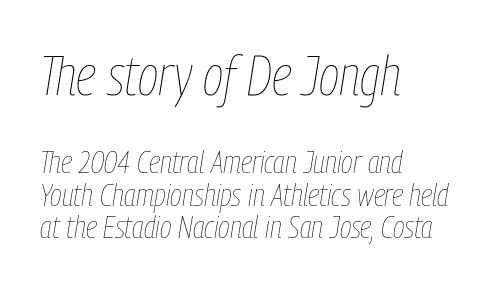
Q: Is the text bold? A: No.
Q: Is the text italic (slanted)? A: Yes, it leans right by about 9 degrees.
Q: Is the text underlined? A: No.
Q: How is the paragraph aligned? A: Left-aligned.
Q: Is the spacing between letters normal or unusually wide? A: Normal.
Q: Is the spacing between lines tight, normal or loose? A: Tight.
Q: Which block of text is set in a larger size, the first (top) or the second (bottom)? A: The first (top) one.
Q: Width (condensed, normal, or wide)? A: Condensed.
Q: Stroke contrast? A: Low.
Q: x-height? A: Medium.
Q: Monospaced? A: No.
